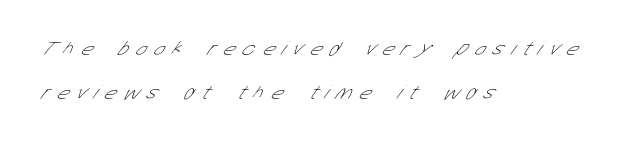
The image shows 20 px text type; set left-aligned, loose line spacing (2.2x), unusually wide letter spacing (+0.42 em), not underlined.
